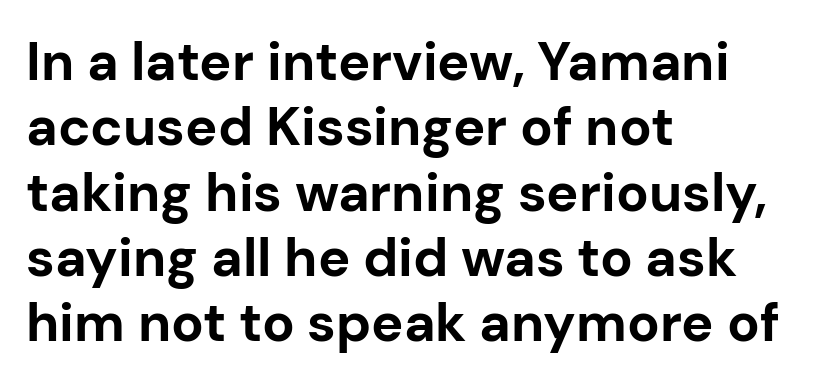
{"serif": "no", "italic": "no", "bold": "yes", "weight": "bold", "width": "normal", "stroke_contrast": "low", "x_height": "medium", "monospaced": "no", "underline": "no", "align": "left", "line_spacing_ratio": 1.21, "letter_spacing": "normal", "letter_spacing_em": 0.0, "glyph_px": 54}
